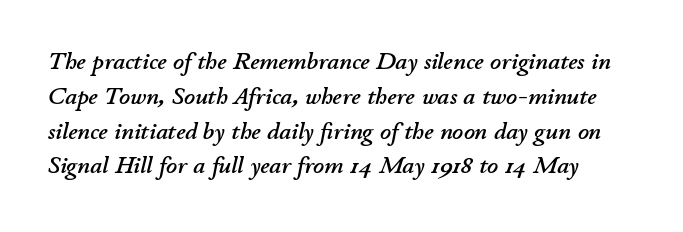
{"italic": "yes", "lean": "right", "slant_degrees": 11, "underline": "no", "line_spacing": "normal", "line_spacing_ratio": 1.45, "letter_spacing": "normal", "letter_spacing_em": 0.0, "glyph_px": 24}
